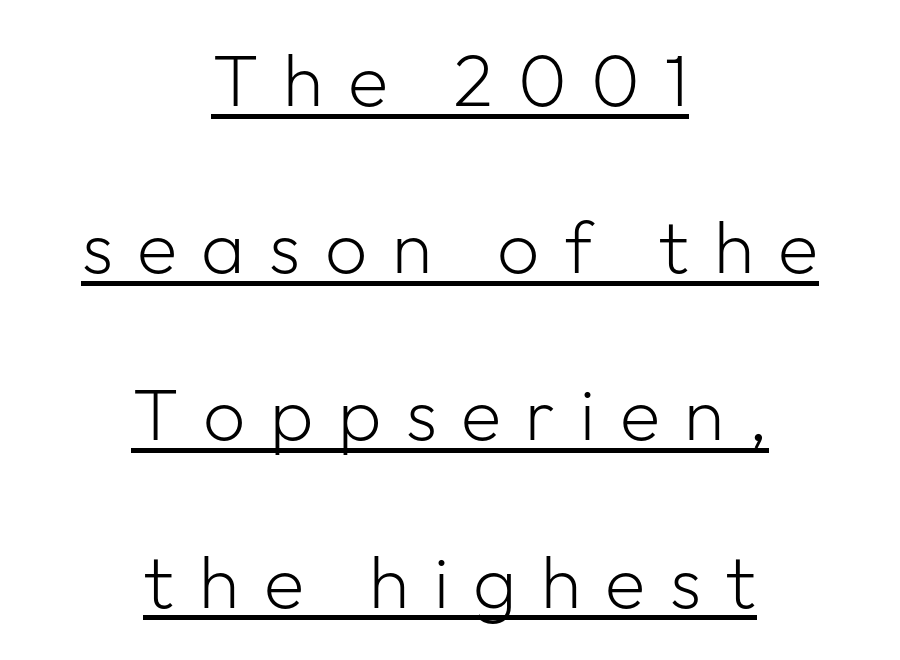
Q: Is the text bold? A: No.
Q: Is the text italic (slanted)? A: No, it is upright.
Q: Is the typeface a serif or a sans-serif typeface? A: Sans-serif.
Q: Is the text underlined? A: Yes.
Q: How is the paragraph aligned? A: Centered.
Q: Is the spacing between letters normal or unusually wide? A: Unusually wide.
Q: Is the spacing between lines tight, normal or loose? A: Loose.
Q: Width (condensed, normal, or wide)? A: Normal.
Q: Stroke contrast? A: Low.
Q: x-height? A: Medium.
Q: Monospaced? A: No.
